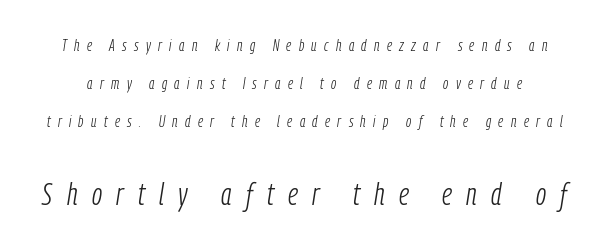
The image shows 31 px light, condensed type, italic (leaning right); set loose line spacing (2.38x), unusually wide letter spacing (+0.46 em), not underlined; the second (bottom) block is 1.94x larger; low stroke contrast and a medium x-height.
